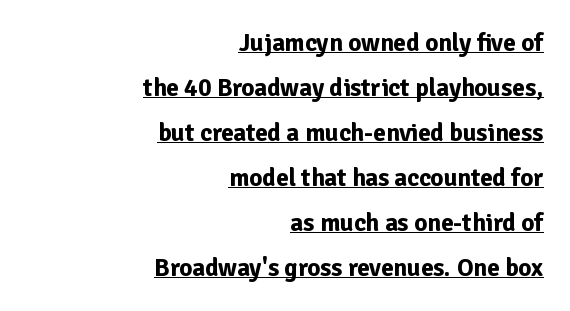
Q: Is the text bold? A: Yes.
Q: Is the text italic (slanted)? A: No, it is upright.
Q: Is the text underlined? A: Yes.
Q: How is the paragraph aligned? A: Right-aligned.
Q: Is the spacing between letters normal or unusually wide? A: Normal.
